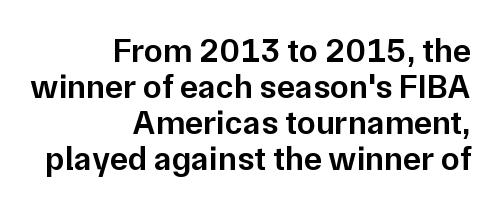
{"serif": "no", "italic": "no", "bold": "semi", "weight": "semibold", "width": "normal", "stroke_contrast": "low", "x_height": "medium", "monospaced": "no", "underline": "no", "align": "right", "line_spacing": "tight", "line_spacing_ratio": 1.06, "letter_spacing": "normal", "letter_spacing_em": 0.0, "glyph_px": 34}
